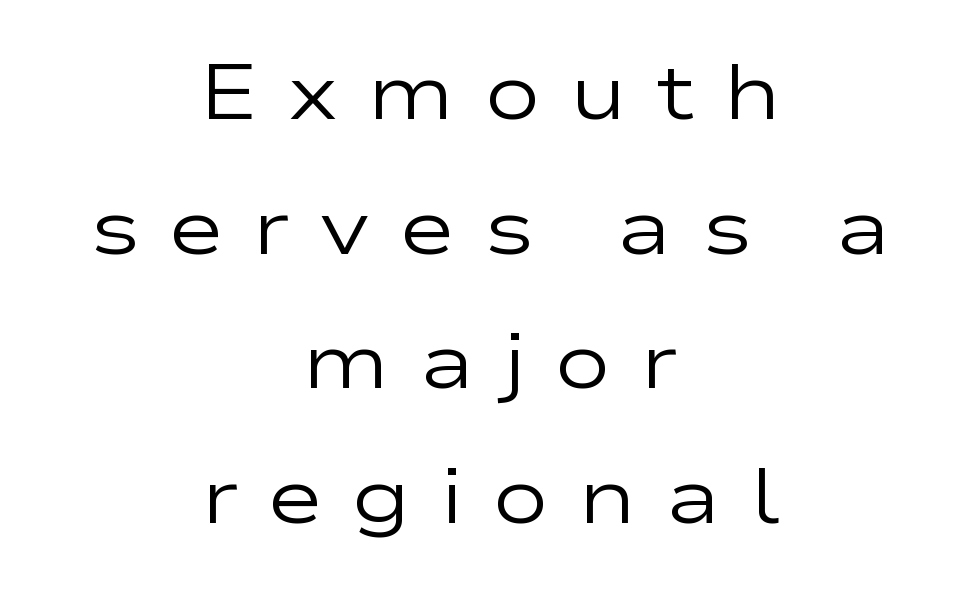
Q: Is the text bold? A: No.
Q: Is the text italic (slanted)? A: No, it is upright.
Q: Is the typeface a serif or a sans-serif typeface? A: Sans-serif.
Q: Is the text underlined? A: No.
Q: How is the paragraph aligned? A: Centered.
Q: Is the spacing between letters normal or unusually wide? A: Unusually wide.
Q: Width (condensed, normal, or wide)? A: Wide.
Q: Stroke contrast? A: Low.
Q: x-height? A: Medium.
Q: Monospaced? A: No.
